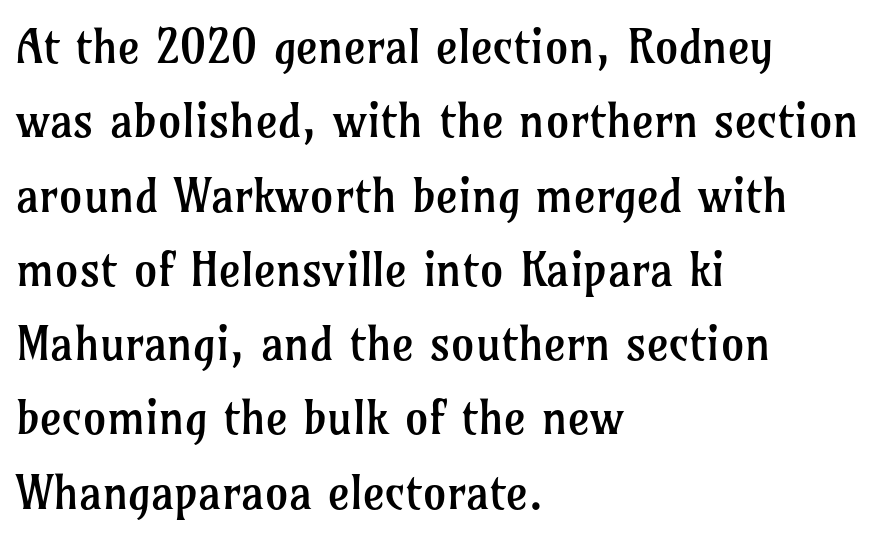
{"serif": "yes", "italic": "no", "bold": "no", "weight": "regular", "width": "normal", "stroke_contrast": "low", "x_height": "medium", "monospaced": "no", "underline": "no", "align": "left", "line_spacing": "normal", "line_spacing_ratio": 1.58, "letter_spacing": "normal", "letter_spacing_em": 0.0, "glyph_px": 47}
